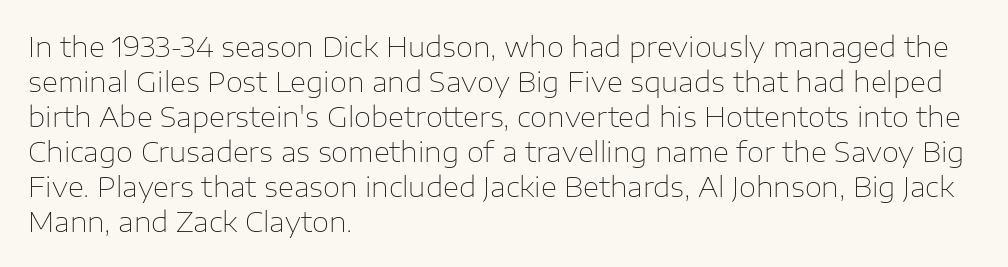
{"serif": "no", "italic": "no", "bold": "no", "weight": "thin", "width": "normal", "stroke_contrast": "low", "x_height": "medium", "monospaced": "no", "underline": "no", "align": "left", "line_spacing": "normal", "line_spacing_ratio": 1.25, "letter_spacing": "normal", "letter_spacing_em": 0.0, "glyph_px": 28}
